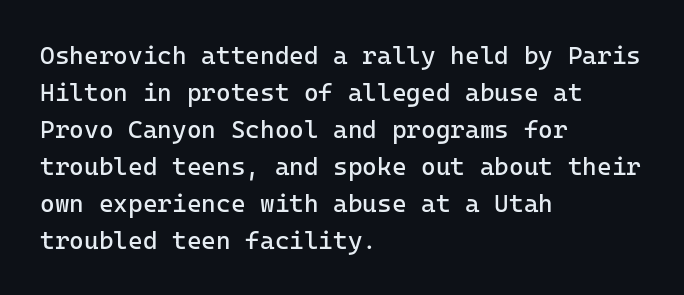
{"italic": "no", "bold": "no", "underline": "no", "align": "left", "line_spacing": "normal", "line_spacing_ratio": 1.48, "letter_spacing": "normal", "letter_spacing_em": 0.0, "glyph_px": 25}
